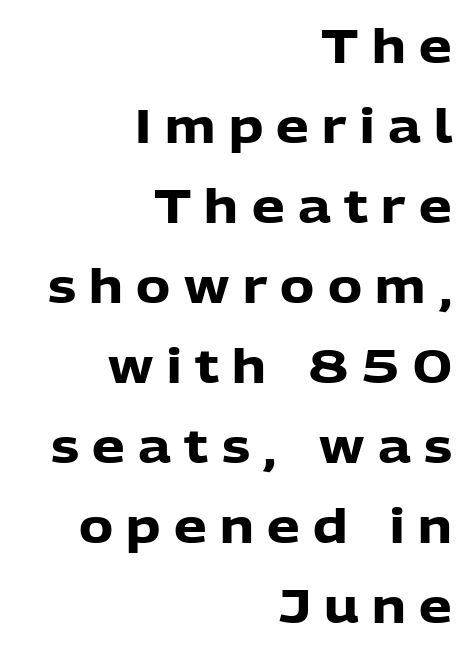
Notice how thick the strokes are: this is what a full bold looks like. You can tell from the bare stems that sans-serif type was used. The letters stand straight up with perfectly vertical stems. Tracking value appears strongly positive — letters spread wide. The baseline area is clear. Is this a fixed-width face? No — the glyphs have proportional, varying widths.
